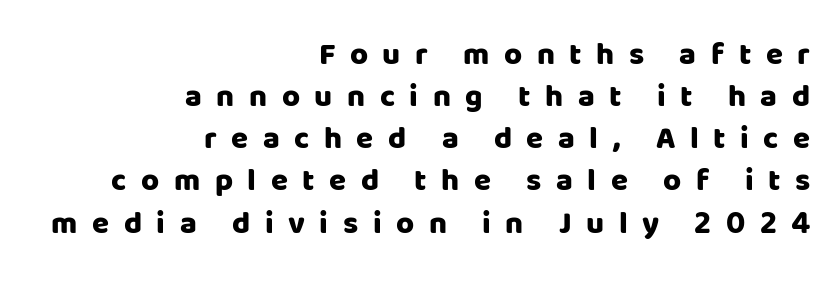
Leading: standard. Grotesque or geometric, the face here clearly has no serifs. This rendering widens character spacing well past its baseline value. Is the block centered? No — it sits flush against the right margin.
